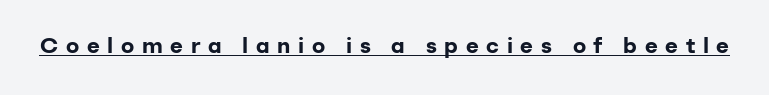
{"italic": "no", "bold": "yes", "underline": "yes", "letter_spacing": "wide", "letter_spacing_em": 0.35, "glyph_px": 22}
